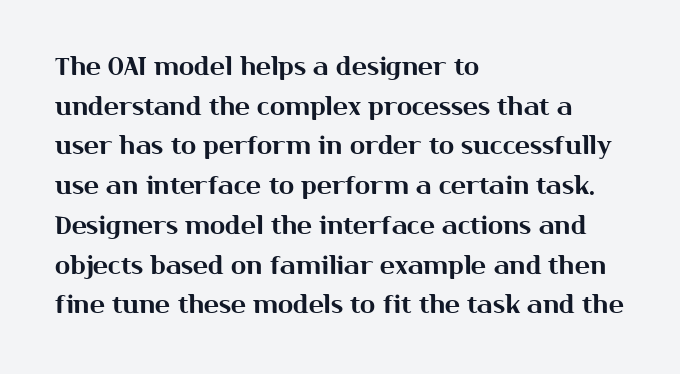
{"italic": "no", "underline": "no", "align": "left", "line_spacing": "normal", "line_spacing_ratio": 1.59, "letter_spacing": "normal", "letter_spacing_em": 0.0, "glyph_px": 25}
